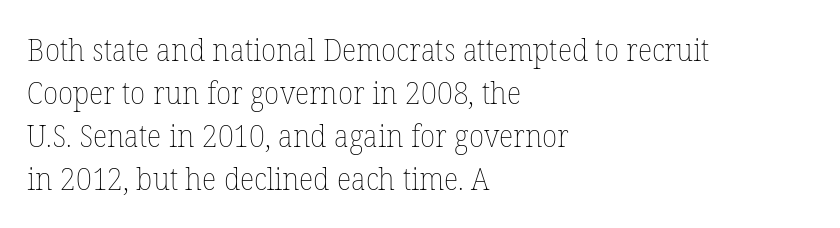
The image shows 31 px thin type, upright; set left-aligned, normal line spacing (1.39x), normal letter spacing, not underlined; low stroke contrast and a medium x-height.
